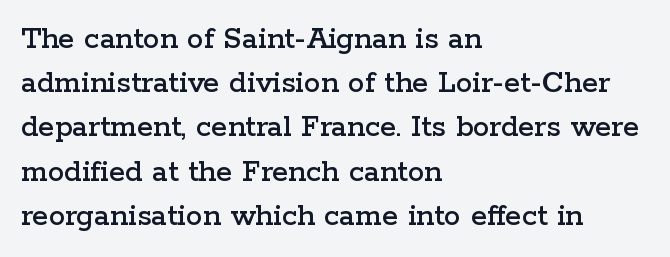
The image shows 33 px wide serif type, upright; set left-aligned, normal line spacing (1.34x), normal letter spacing, not underlined; low stroke contrast and a medium x-height.
